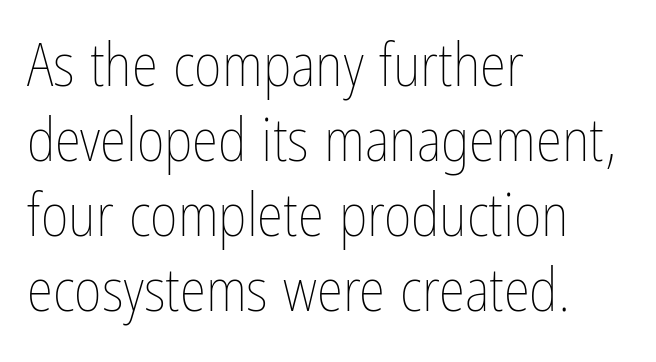
The image shows 60 px thin, condensed type, upright; set left-aligned, normal line spacing (1.25x), normal letter spacing, not underlined; low stroke contrast and a medium x-height.
